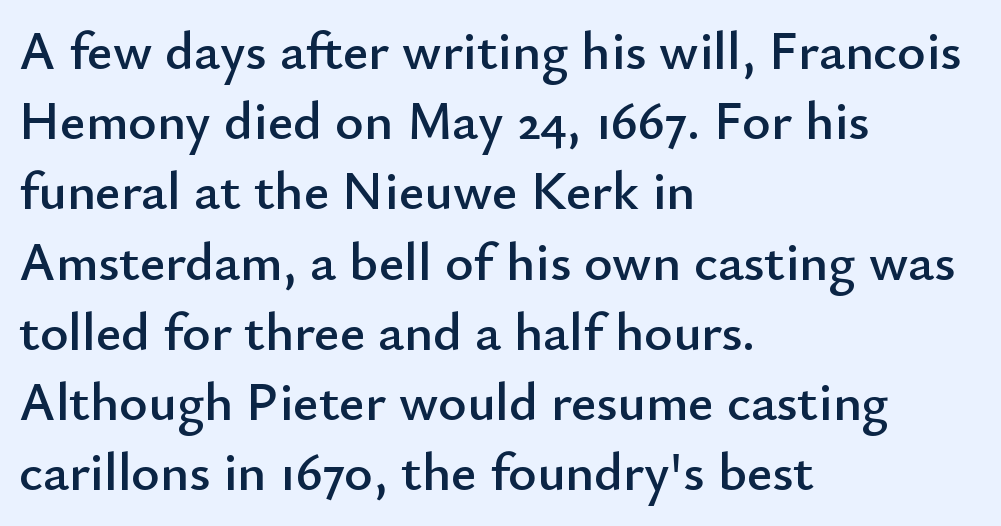
Regarding serifs, this sample does without them. Is this a fixed-width face? No — the glyphs have proportional, varying widths. The typography opts for an upright posture over an oblique one. Look at the tracking — it's just the regular setting, nothing added. The designer left line spacing at the default.
